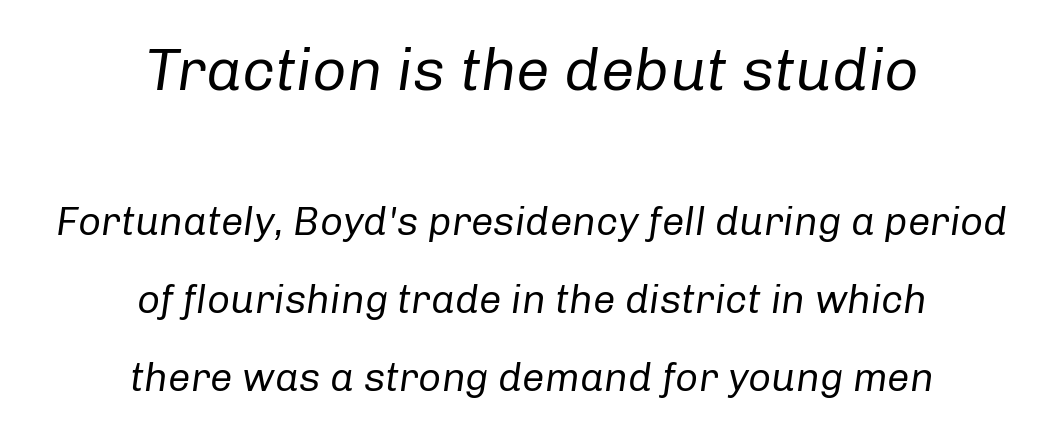
Q: Is the text bold? A: No.
Q: Is the text italic (slanted)? A: Yes, it leans right by about 8 degrees.
Q: Is the text underlined? A: No.
Q: How is the paragraph aligned? A: Centered.
Q: Is the spacing between letters normal or unusually wide? A: Normal.
Q: Is the spacing between lines tight, normal or loose? A: Loose.
Q: Which block of text is set in a larger size, the first (top) or the second (bottom)? A: The first (top) one.
Q: Width (condensed, normal, or wide)? A: Normal.
Q: Stroke contrast? A: Low.
Q: x-height? A: Medium.
Q: Monospaced? A: No.
